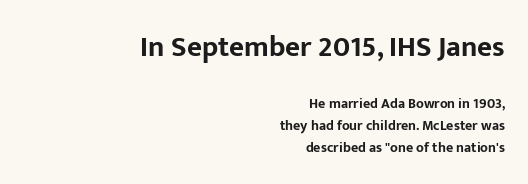
Bare-footed words on every line. Nobody touched the tracking dial on this one. The font family rendered here belongs to the sans-serif group. Size hierarchy here favors the leading block over the trailing one. In CSS terms this would be text-align: right. The rendering uses natural spacing where letterforms have individual widths.
